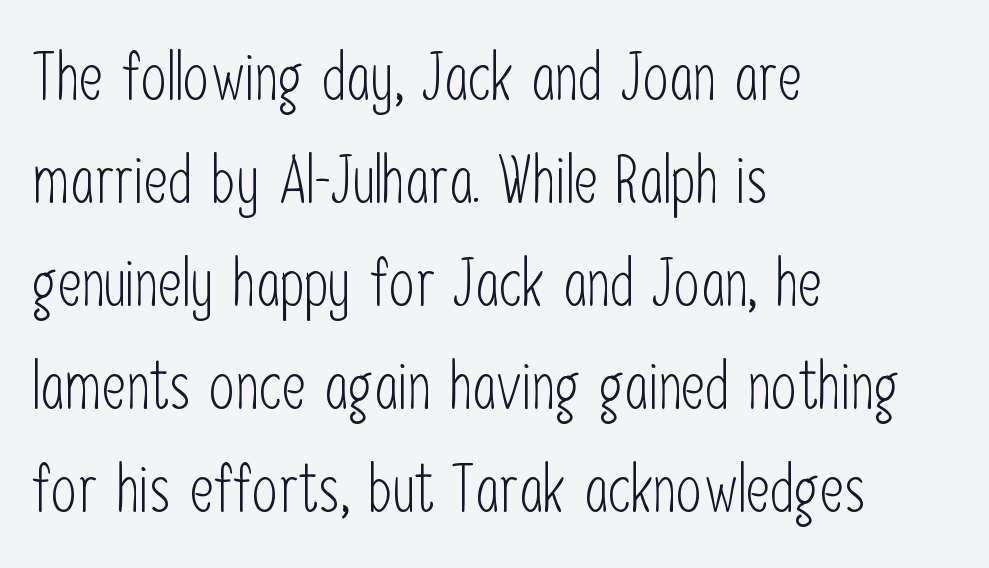
Q: Is the text bold? A: No.
Q: Is the text italic (slanted)? A: No, it is upright.
Q: Is the typeface a serif or a sans-serif typeface? A: Sans-serif.
Q: Is the text underlined? A: No.
Q: How is the paragraph aligned? A: Left-aligned.
Q: Is the spacing between letters normal or unusually wide? A: Normal.
Q: Is the spacing between lines tight, normal or loose? A: Normal.
Q: Width (condensed, normal, or wide)? A: Condensed.
Q: Stroke contrast? A: Low.
Q: x-height? A: Medium.
Q: Monospaced? A: No.
